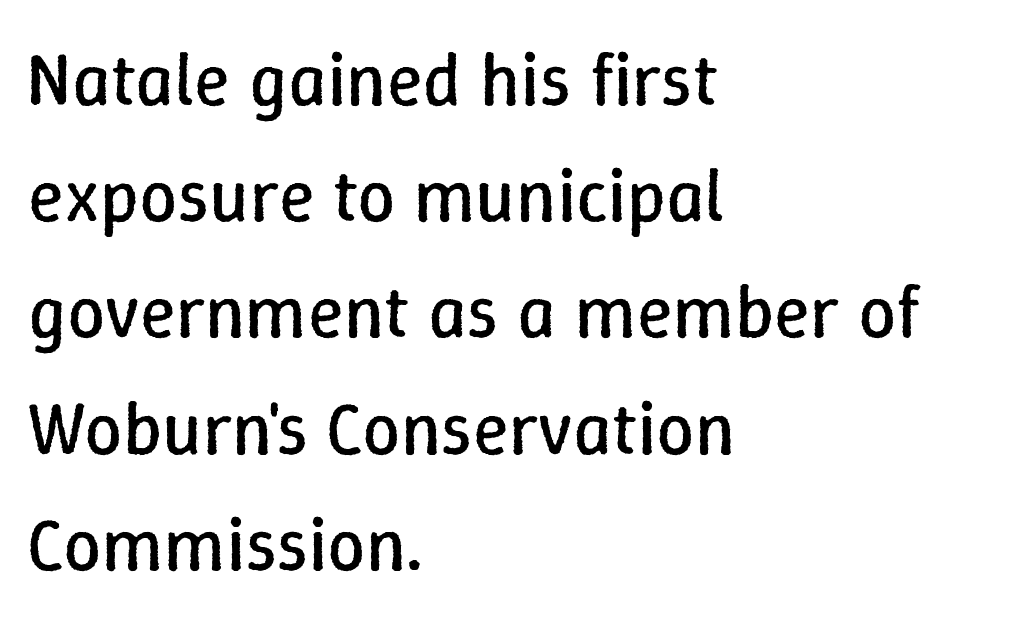
Q: Is the text bold? A: No.
Q: Is the text italic (slanted)? A: No, it is upright.
Q: Is the text underlined? A: No.
Q: How is the paragraph aligned? A: Left-aligned.
Q: Is the spacing between letters normal or unusually wide? A: Normal.
Q: Is the spacing between lines tight, normal or loose? A: Normal.
Q: Width (condensed, normal, or wide)? A: Normal.
Q: Stroke contrast? A: Low.
Q: x-height? A: Medium.
Q: Monospaced? A: No.
